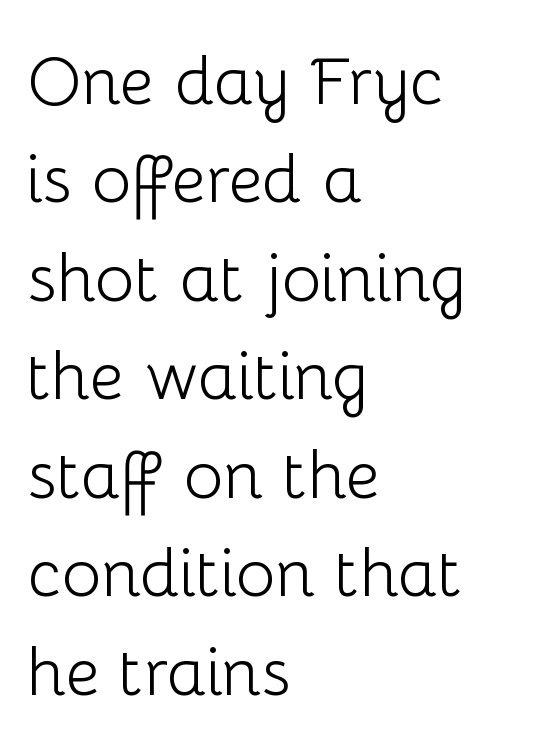
Q: Is the text bold? A: No.
Q: Is the text italic (slanted)? A: No, it is upright.
Q: Is the typeface a serif or a sans-serif typeface? A: Sans-serif.
Q: Is the text underlined? A: No.
Q: How is the paragraph aligned? A: Left-aligned.
Q: Is the spacing between letters normal or unusually wide? A: Normal.
Q: Is the spacing between lines tight, normal or loose? A: Normal.
Q: Width (condensed, normal, or wide)? A: Normal.
Q: Stroke contrast? A: Low.
Q: x-height? A: Medium.
Q: Monospaced? A: No.
